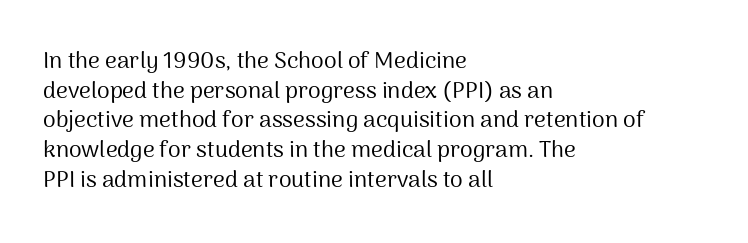
{"italic": "no", "bold": "no", "underline": "no", "align": "left", "line_spacing": "normal", "line_spacing_ratio": 1.29, "letter_spacing": "normal", "letter_spacing_em": 0.0, "glyph_px": 23}
